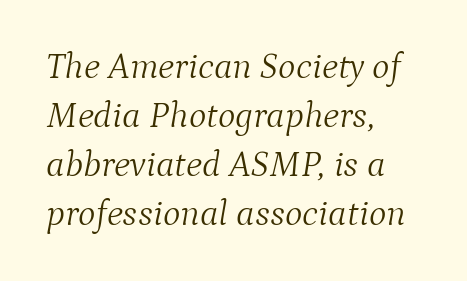
The horizontal fit of the characters is conventional and even. Rendered with sloped, italic letterforms. This rendering uses left alignment, leaving the right contour irregular. If you measured baseline to baseline, you'd find a middling distance. The typesetting does not lean heavy: it is not bold. Descender tails drop into unmarked territory.
